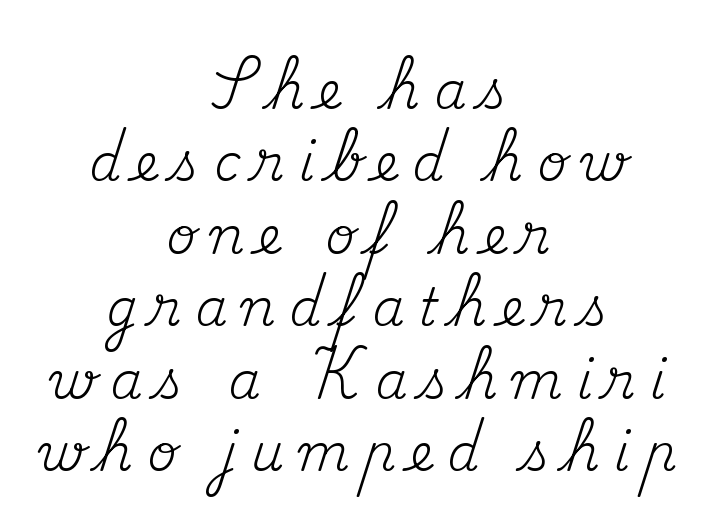
Q: Is the text bold? A: No.
Q: Is the text italic (slanted)? A: Yes.
Q: Is the typeface a serif or a sans-serif typeface? A: Serif.
Q: Is the text underlined? A: No.
Q: How is the paragraph aligned? A: Centered.
Q: Is the spacing between letters normal or unusually wide? A: Unusually wide.
Q: Is the spacing between lines tight, normal or loose? A: Normal.
Q: Width (condensed, normal, or wide)? A: Normal.
Q: Stroke contrast? A: Medium.
Q: x-height? A: Small.
Q: Monospaced? A: No.
